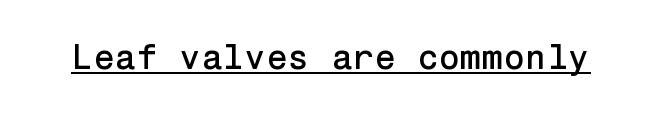
{"serif": "no", "italic": "no", "width": "normal", "stroke_contrast": "low", "x_height": "medium", "underline": "yes", "letter_spacing": "normal", "letter_spacing_em": 0.0, "glyph_px": 35}
